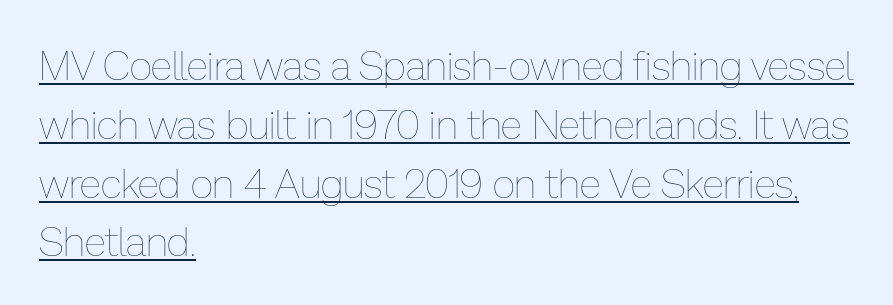
Q: Is the text bold? A: No.
Q: Is the text italic (slanted)? A: No, it is upright.
Q: Is the text underlined? A: Yes.
Q: How is the paragraph aligned? A: Left-aligned.
Q: Is the spacing between letters normal or unusually wide? A: Normal.
Q: Is the spacing between lines tight, normal or loose? A: Normal.
Q: Width (condensed, normal, or wide)? A: Normal.
Q: Stroke contrast? A: Low.
Q: x-height? A: Medium.
Q: Monospaced? A: No.
